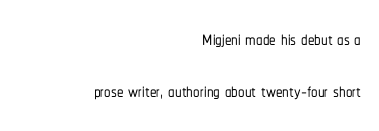
The image shows 26 px text type, upright; set right-aligned, loose line spacing (2.0x), normal letter spacing, not underlined.
